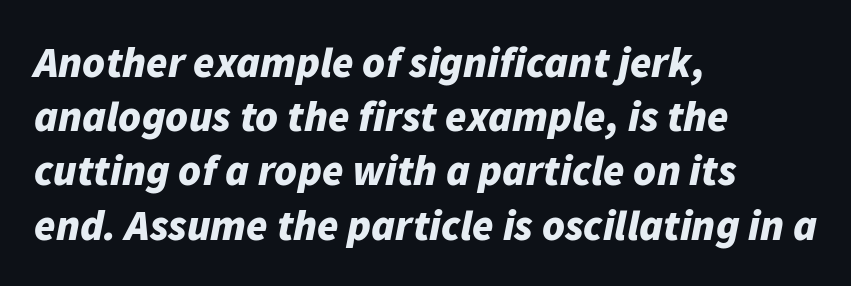
Q: Is the text bold? A: Yes.
Q: Is the text italic (slanted)? A: Yes, it leans right by about 11 degrees.
Q: Is the text underlined? A: No.
Q: How is the paragraph aligned? A: Left-aligned.
Q: Is the spacing between letters normal or unusually wide? A: Normal.
Q: Is the spacing between lines tight, normal or loose? A: Normal.
Q: Width (condensed, normal, or wide)? A: Normal.
Q: Stroke contrast? A: Low.
Q: x-height? A: Medium.
Q: Monospaced? A: No.
